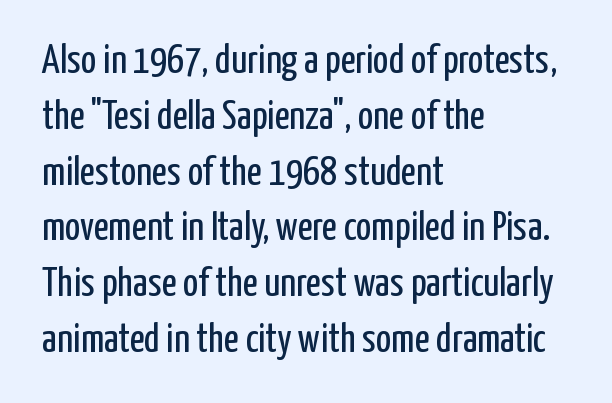
Q: Is the text bold? A: No.
Q: Is the text italic (slanted)? A: No, it is upright.
Q: Is the typeface a serif or a sans-serif typeface? A: Sans-serif.
Q: Is the text underlined? A: No.
Q: How is the paragraph aligned? A: Left-aligned.
Q: Is the spacing between letters normal or unusually wide? A: Normal.
Q: Is the spacing between lines tight, normal or loose? A: Normal.
Q: Width (condensed, normal, or wide)? A: Condensed.
Q: Stroke contrast? A: Low.
Q: x-height? A: Medium.
Q: Monospaced? A: No.
